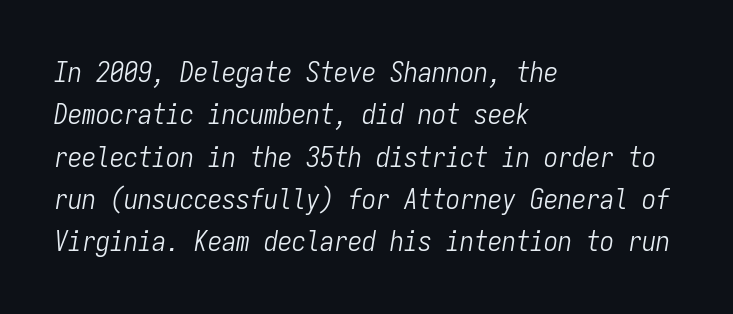
The image shows 28 px light, condensed type, italic (leaning right), monospaced; set left-aligned, normal line spacing (1.51x), normal letter spacing, not underlined; low stroke contrast and a medium x-height.
